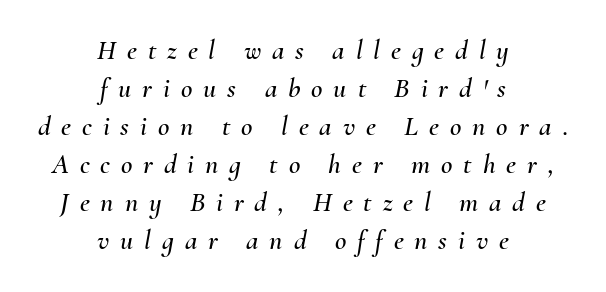
Is this a fixed-width face? No — the glyphs have proportional, varying widths. Notice how the stems are inclined rather than vertical — that's the hallmark of italics. Whoever set this chose a conventional vertical rhythm. The baseline area is clear.
